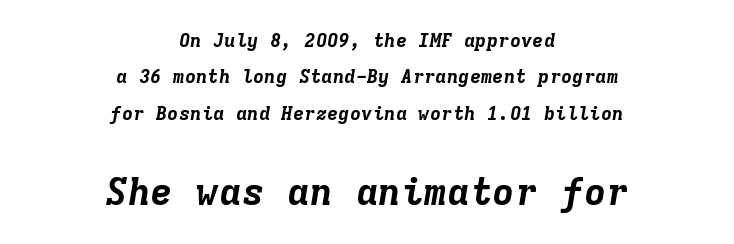
Q: Is the text bold? A: Yes.
Q: Is the text italic (slanted)? A: Yes, it leans right by about 9 degrees.
Q: Is the text underlined? A: No.
Q: How is the paragraph aligned? A: Centered.
Q: Is the spacing between letters normal or unusually wide? A: Normal.
Q: Is the spacing between lines tight, normal or loose? A: Loose.
Q: Which block of text is set in a larger size, the first (top) or the second (bottom)? A: The second (bottom) one.
Q: Width (condensed, normal, or wide)? A: Normal.
Q: Stroke contrast? A: Low.
Q: x-height? A: Medium.
Q: Monospaced? A: Yes.
